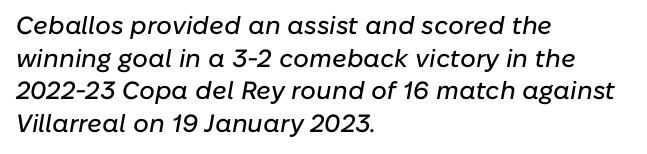
Q: Is the text italic (slanted)? A: Yes, it leans right by about 10 degrees.
Q: Is the text underlined? A: No.
Q: How is the paragraph aligned? A: Left-aligned.
Q: Is the spacing between letters normal or unusually wide? A: Normal.
Q: Is the spacing between lines tight, normal or loose? A: Normal.
